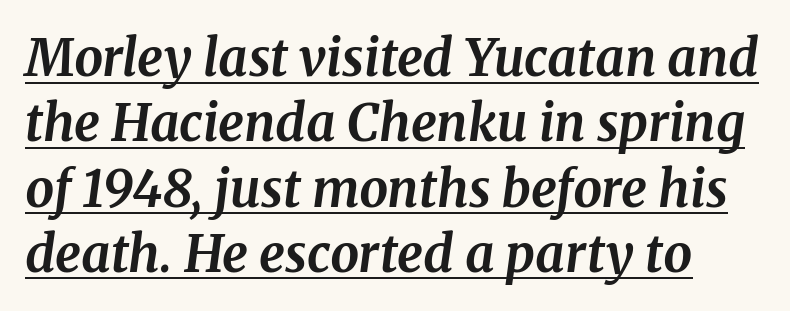
The rows are spaced the way most documents space them. Spacing verdict: proportional, widths tailored to each character. You can see a thin bar hugging the bottom of the glyphs. Italic: yes, the glyphs are oblique. Honestly, the letter spacing is just normal — you wouldn't notice it.
